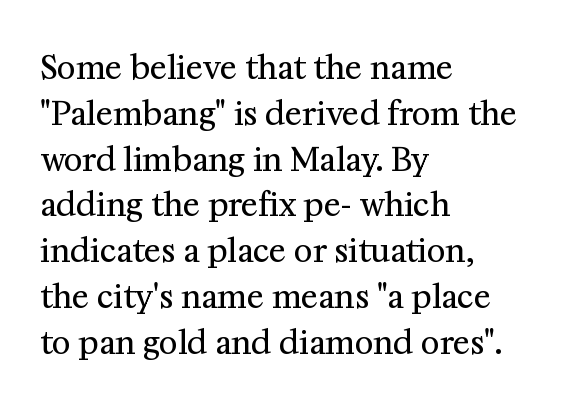
{"serif": "yes", "italic": "no", "bold": "no", "weight": "regular", "width": "normal", "stroke_contrast": "medium", "x_height": "medium", "monospaced": "no", "underline": "no", "align": "left", "line_spacing": "normal", "line_spacing_ratio": 1.43, "letter_spacing": "normal", "letter_spacing_em": 0.0, "glyph_px": 32}
